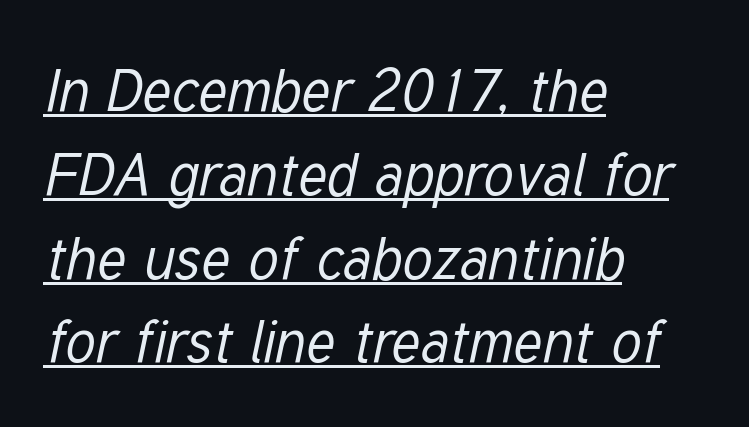
Q: Is the text bold? A: No.
Q: Is the text italic (slanted)? A: Yes, it leans right by about 12 degrees.
Q: Is the text underlined? A: Yes.
Q: How is the paragraph aligned? A: Left-aligned.
Q: Is the spacing between letters normal or unusually wide? A: Normal.
Q: Is the spacing between lines tight, normal or loose? A: Normal.
Q: Width (condensed, normal, or wide)? A: Condensed.
Q: Stroke contrast? A: Low.
Q: x-height? A: Medium.
Q: Monospaced? A: No.
